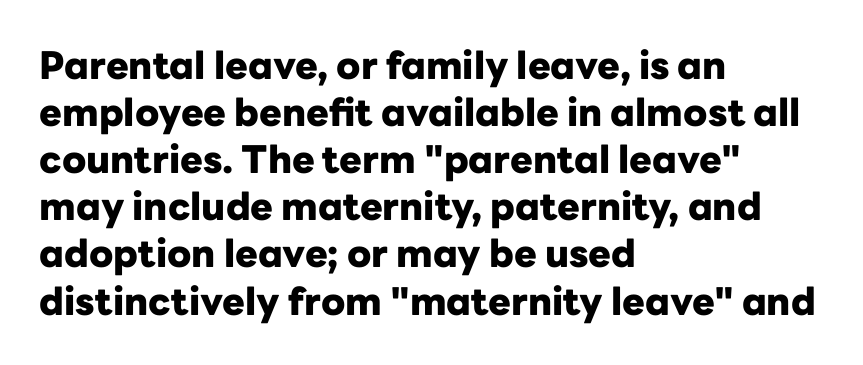
Q: Is the text bold? A: Yes.
Q: Is the text italic (slanted)? A: No, it is upright.
Q: Is the typeface a serif or a sans-serif typeface? A: Sans-serif.
Q: Is the text underlined? A: No.
Q: How is the paragraph aligned? A: Left-aligned.
Q: Is the spacing between letters normal or unusually wide? A: Normal.
Q: Width (condensed, normal, or wide)? A: Normal.
Q: Stroke contrast? A: Low.
Q: x-height? A: Medium.
Q: Monospaced? A: No.
